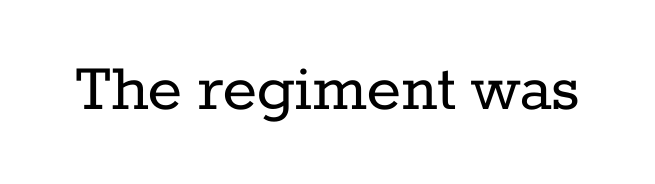
Q: Is the text bold? A: No.
Q: Is the text italic (slanted)? A: No, it is upright.
Q: Is the typeface a serif or a sans-serif typeface? A: Serif.
Q: Is the text underlined? A: No.
Q: Is the spacing between letters normal or unusually wide? A: Normal.
Q: Width (condensed, normal, or wide)? A: Normal.
Q: Stroke contrast? A: Low.
Q: x-height? A: Medium.
Q: Monospaced? A: No.
